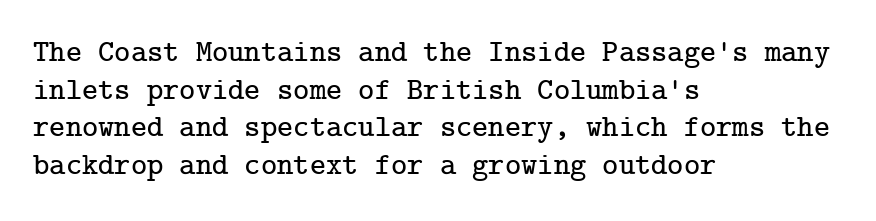
{"serif": "yes", "italic": "no", "width": "normal", "stroke_contrast": "low", "x_height": "medium", "underline": "no", "align": "left", "line_spacing_ratio": 1.21, "letter_spacing": "normal", "letter_spacing_em": 0.0, "glyph_px": 31}
